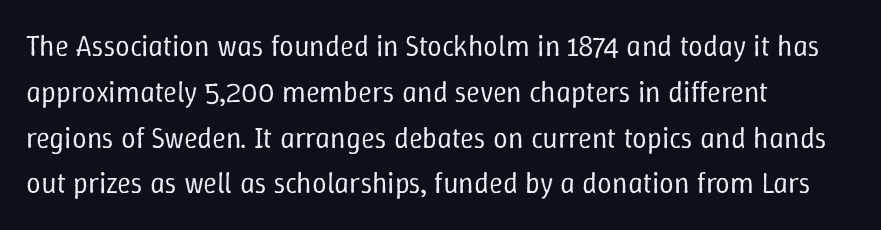
This sample has the flowing, uneven cadence of proportional lettering. Stroke thickness stays within the range of a standard reading face or lighter. The lettering stays uniformly vertical, giving the passage a roman look. The line-height multiplier appears to be the usual default. Words appear dense and cohesive because spacing is normal.
